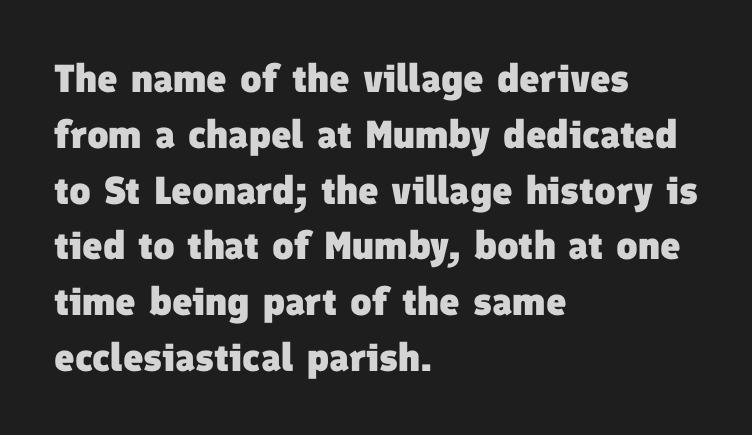
Q: Is the text bold? A: Yes.
Q: Is the typeface a serif or a sans-serif typeface? A: Sans-serif.
Q: Is the text underlined? A: No.
Q: How is the paragraph aligned? A: Left-aligned.
Q: Is the spacing between letters normal or unusually wide? A: Normal.
Q: Is the spacing between lines tight, normal or loose? A: Normal.
Q: Width (condensed, normal, or wide)? A: Normal.
Q: Stroke contrast? A: Low.
Q: x-height? A: Medium.
Q: Monospaced? A: No.
